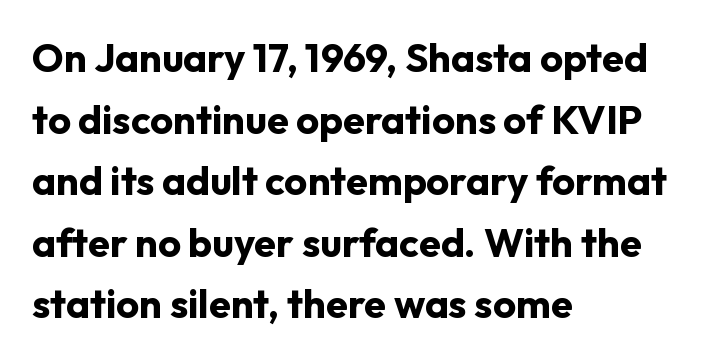
The image shows 40 px bold sans-serif type, upright; set left-aligned, normal line spacing (1.54x), normal letter spacing, not underlined; low stroke contrast and a medium x-height.
